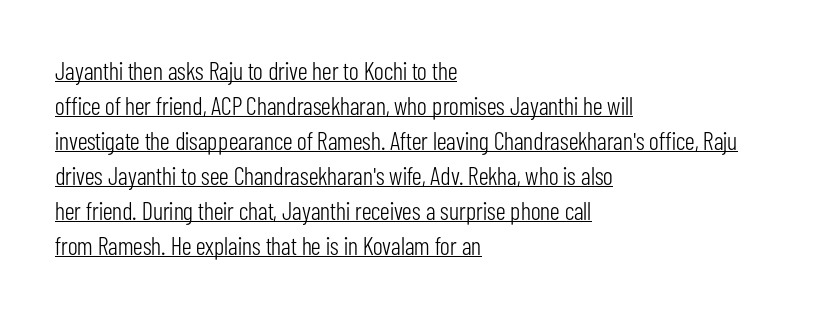
Where is the straight margin? On the left. Every stem runs plumb, perpendicular to the baseline. The lettering is marked with a stroke running underneath it. You could call the tracking neutral — neither tight nor loose. The typesetting does not lean heavy: it is not bold.
